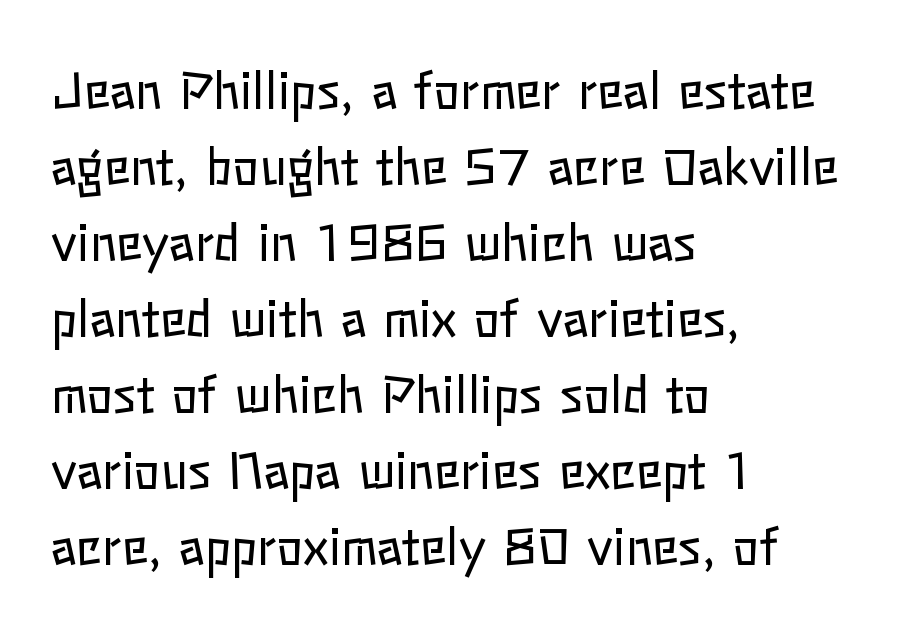
Standard letterfit; no display-style spreading of the glyphs. Check under the words: just untouched page. Posture: upright roman. In CSS terms this would be text-align: left. Regarding leading, the lines here are spaced in the standard way.
